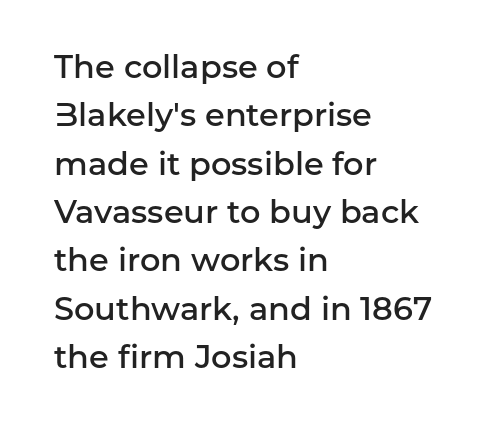
The image shows 32 px semibold sans-serif type, upright; set left-aligned, normal line spacing (1.51x), normal letter spacing, not underlined; low stroke contrast and a medium x-height.
